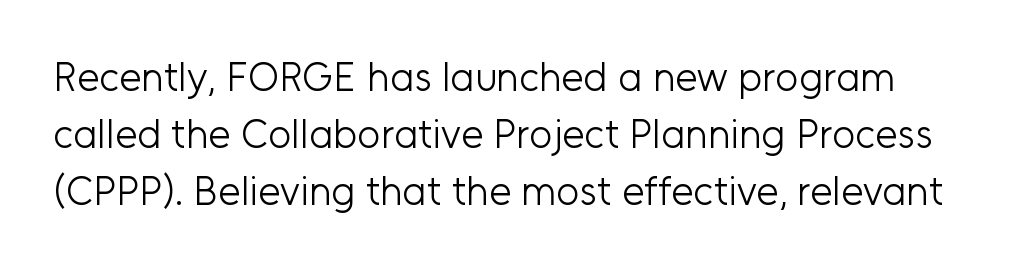
The image shows 40 px light sans-serif type, upright; set normal line spacing (1.43x), normal letter spacing, not underlined; low stroke contrast and a medium x-height.
